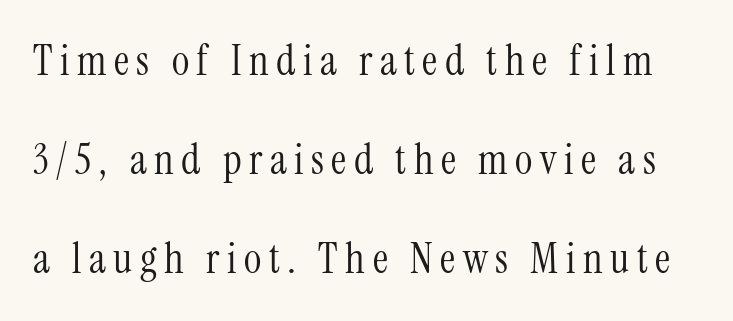
Q: Is the text bold? A: No.
Q: Is the text italic (slanted)? A: No, it is upright.
Q: Is the typeface a serif or a sans-serif typeface? A: Serif.
Q: Is the text underlined? A: No.
Q: Is the spacing between lines tight, normal or loose? A: Loose.
Q: Width (condensed, normal, or wide)? A: Condensed.
Q: Stroke contrast? A: Medium.
Q: x-height? A: Medium.
Q: Monospaced? A: No.
